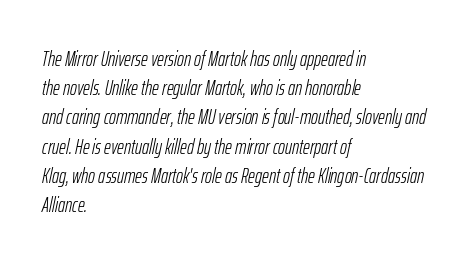
{"italic": "yes", "lean": "right", "slant_degrees": 12, "bold": "no", "underline": "no", "align": "left", "line_spacing": "normal", "line_spacing_ratio": 1.39, "letter_spacing": "normal", "letter_spacing_em": 0.0, "glyph_px": 21}
